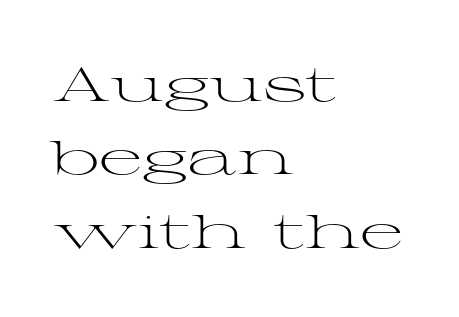
The image shows 47 px light, wide serif type, upright; set left-aligned, normal line spacing (1.56x), normal letter spacing, not underlined; medium stroke contrast and a medium x-height.
